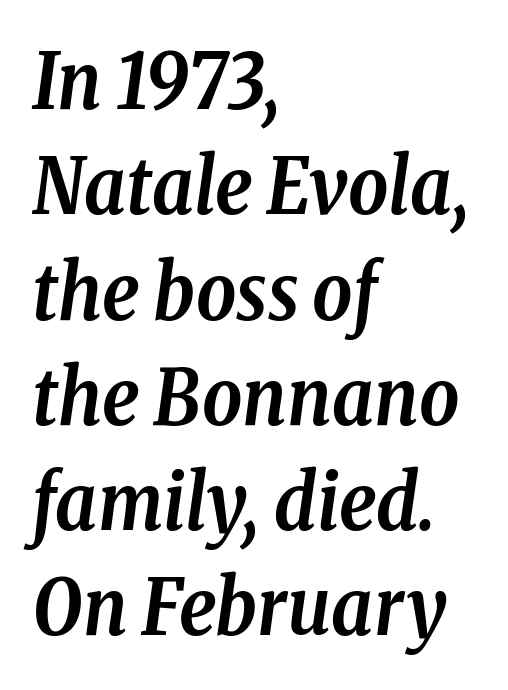
Do the characters align in a grid? No, the font is proportional. Standard letterfit; no display-style spreading of the glyphs. Notice how the passage keeps a crisp vertical edge on the left only. The font's italic variant was chosen for this text. The typesetting leans heavy: a genuine bold. A serif font was chosen for this passage.
